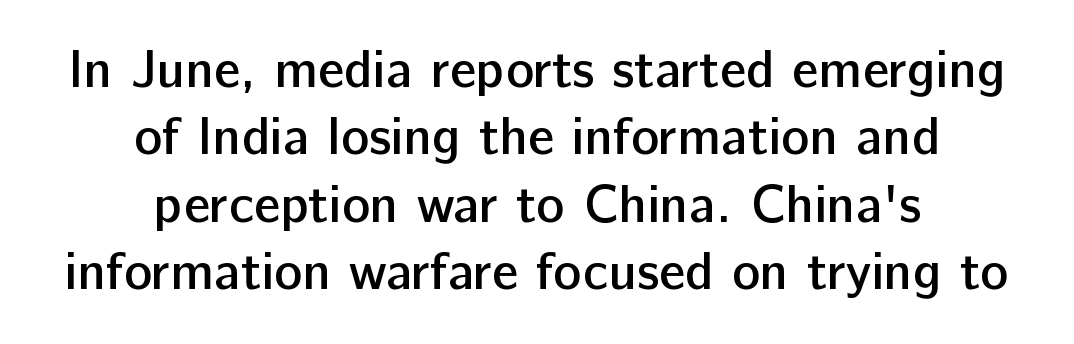
{"serif": "no", "italic": "no", "bold": "semi", "weight": "semibold", "width": "normal", "stroke_contrast": "low", "x_height": "medium", "monospaced": "no", "underline": "no", "align": "center", "line_spacing": "normal", "line_spacing_ratio": 1.27, "letter_spacing": "normal", "letter_spacing_em": 0.0, "glyph_px": 53}
